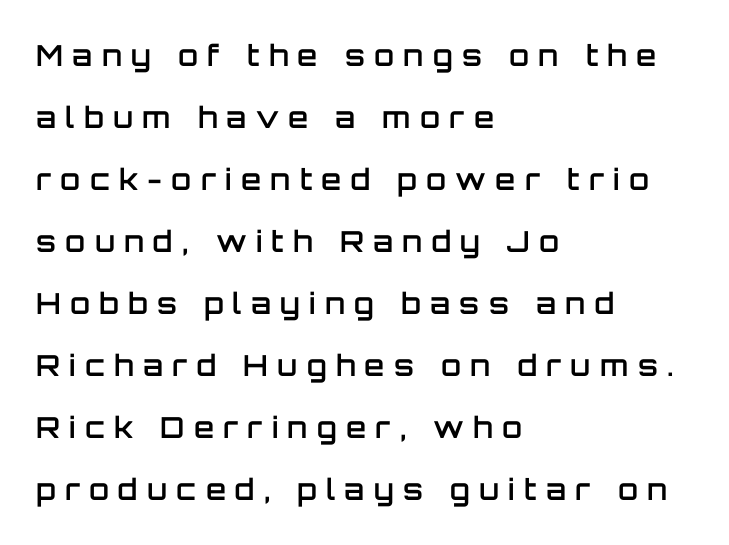
{"serif": "no", "italic": "no", "bold": "semi", "weight": "semibold", "width": "normal", "stroke_contrast": "low", "x_height": "large", "monospaced": "no", "underline": "no", "align": "left", "line_spacing": "loose", "line_spacing_ratio": 2.14, "letter_spacing": "wide", "letter_spacing_em": 0.32, "glyph_px": 29}
